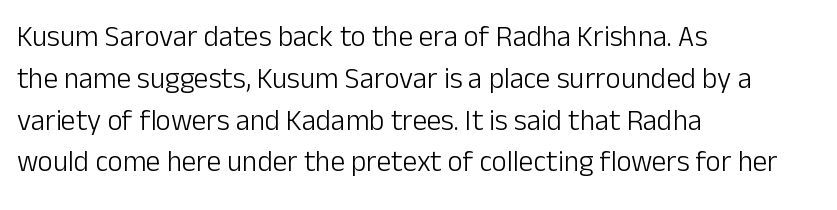
Tall strokes in this sample are plumb rather than angled. No feet cap the strokes, marking this as sans-serif type. Glance below the letters and you will spot only blank space. Every row of glyphs begins at an identical x-position on the left. The face used here is proportionally spaced, like ordinary book or web type. The letters sit at their default tracking, neither squeezed nor spread.
